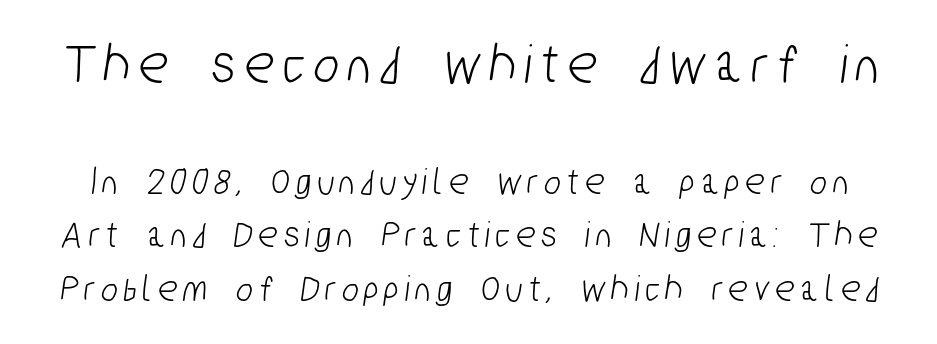
Anything drawn beneath the words? Only blank space. Horizontal bands of white between lines are of average thickness. The passage shown is typed in a proportional face where columns would drift. You can tell from the bare stems that sans-serif type was used.
